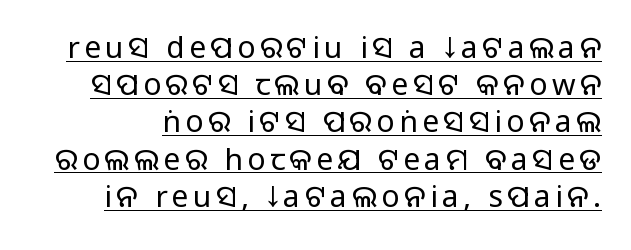
The image shows 30 px regular-weight sans-serif type, upright; set line spacing 1.24x, underlined; low stroke contrast and a large x-height.
